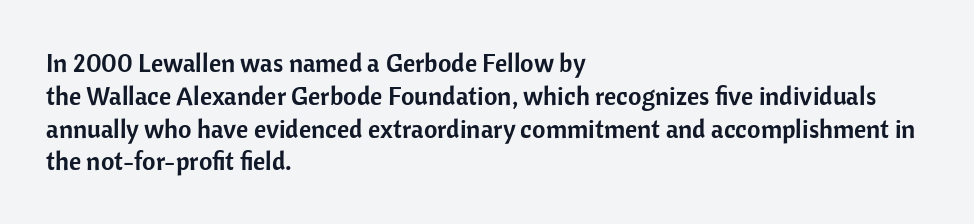
Q: Is the text italic (slanted)? A: No, it is upright.
Q: Is the text underlined? A: No.
Q: How is the paragraph aligned? A: Left-aligned.
Q: Is the spacing between letters normal or unusually wide? A: Normal.
Q: Is the spacing between lines tight, normal or loose? A: Normal.
